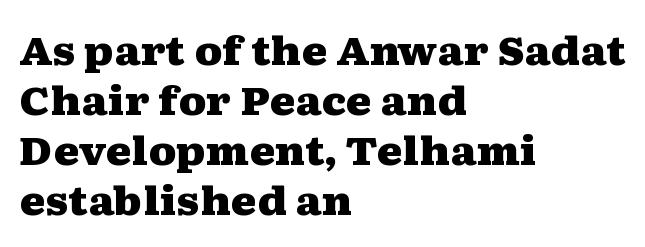
The image shows 39 px heavy, wide serif type, upright; set left-aligned, normal line spacing (1.28x), normal letter spacing, not underlined; medium stroke contrast and a medium x-height.
